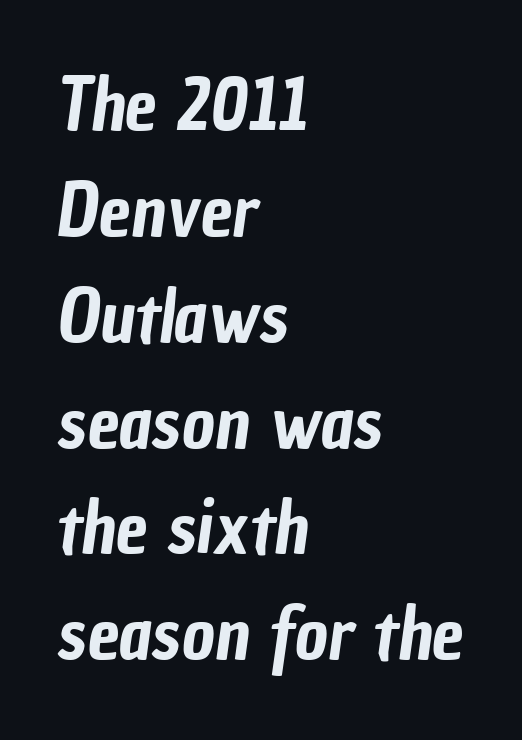
Each letter's strokes conclude bluntly, with no projecting serifs. The passage shown stacks its lines at a standard gap. The face used here is proportionally spaced, like ordinary book or web type. Left-aligned paragraph, ragged on the right.
